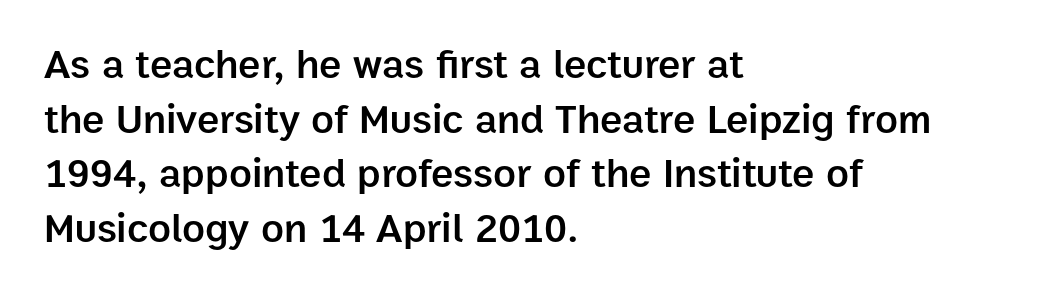
{"serif": "no", "italic": "no", "bold": "semi", "weight": "semibold", "width": "normal", "stroke_contrast": "low", "x_height": "medium", "monospaced": "no", "underline": "no", "align": "left", "line_spacing": "normal", "line_spacing_ratio": 1.3, "letter_spacing": "normal", "letter_spacing_em": 0.0, "glyph_px": 42}
